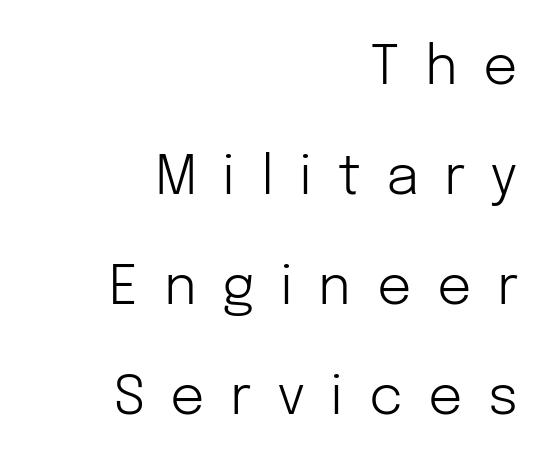
{"serif": "no", "italic": "no", "bold": "no", "weight": "light", "width": "normal", "stroke_contrast": "low", "x_height": "medium", "monospaced": "no", "underline": "no", "align": "right", "line_spacing": "loose", "line_spacing_ratio": 2.04, "letter_spacing": "wide", "letter_spacing_em": 0.47, "glyph_px": 54}
